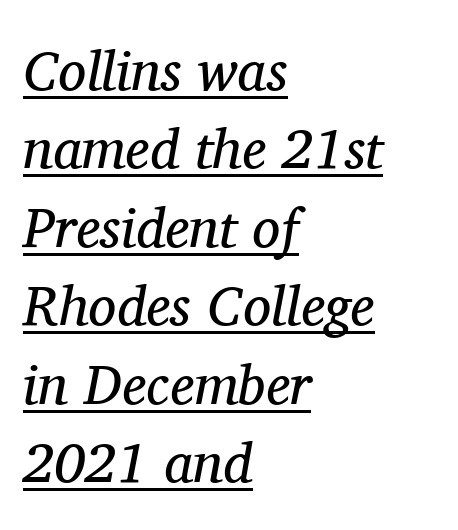
{"serif": "yes", "italic": "yes", "lean": "right", "slant_degrees": 11, "bold": "no", "weight": "regular", "width": "normal", "stroke_contrast": "medium", "x_height": "medium", "monospaced": "no", "underline": "yes", "align": "left", "line_spacing": "normal", "line_spacing_ratio": 1.4, "letter_spacing": "normal", "letter_spacing_em": 0.0, "glyph_px": 56}
